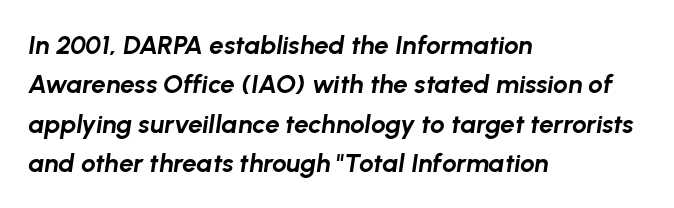
The tracking reads as untouched default to a designer's eye. Thick stems and heavy bowls — unmistakably bold. These lines were composed using italics. Descender tails drop into unmarked territory.
